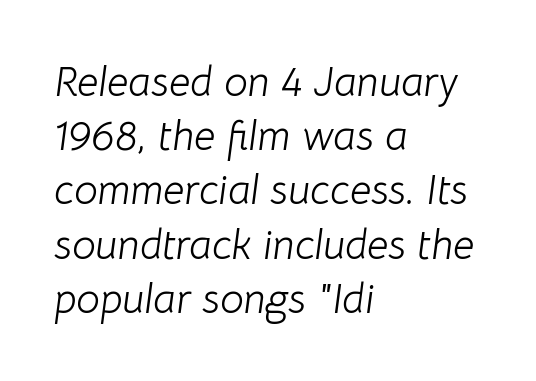
The image shows 42 px light type, italic (leaning right); set left-aligned, normal line spacing (1.29x), normal letter spacing, not underlined; low stroke contrast and a medium x-height.
